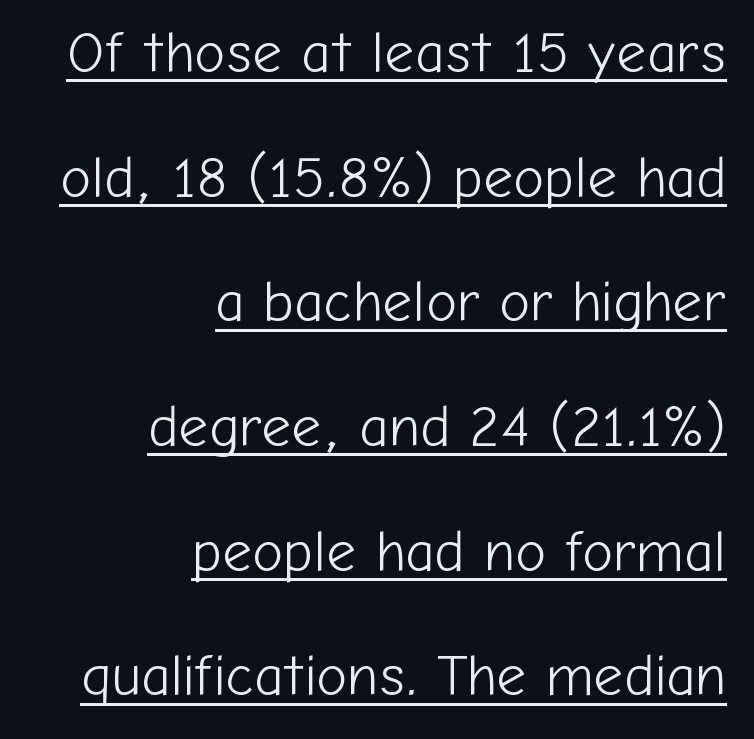
Vertical spacing — loose. The font sits on the lighter half of the weight spectrum, regular included. Italic? Not at all — the glyphs are vertical. Leftover space on each line is placed entirely before the opening word.
